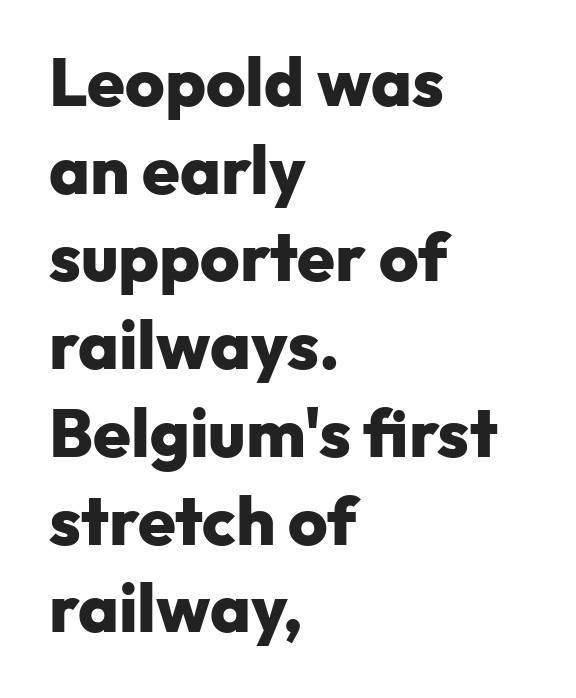
The leading is moderate, giving the passage an even texture. Nobody drew a line under any word here. Spacing verdict: proportional, widths tailored to each character. Posture: vertical.
